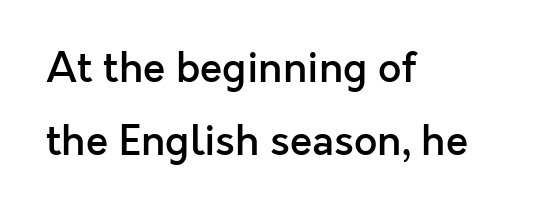
Q: Is the text bold? A: Semi-bold.
Q: Is the text italic (slanted)? A: No, it is upright.
Q: Is the typeface a serif or a sans-serif typeface? A: Sans-serif.
Q: Is the text underlined? A: No.
Q: How is the paragraph aligned? A: Left-aligned.
Q: Is the spacing between letters normal or unusually wide? A: Normal.
Q: Width (condensed, normal, or wide)? A: Normal.
Q: x-height? A: Medium.
Q: Monospaced? A: No.
